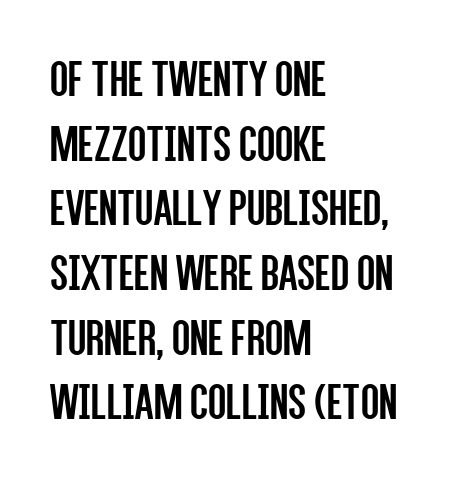
Q: Is the text bold? A: No.
Q: Is the text italic (slanted)? A: No, it is upright.
Q: Is the typeface a serif or a sans-serif typeface? A: Sans-serif.
Q: Is the text underlined? A: No.
Q: How is the paragraph aligned? A: Left-aligned.
Q: Is the spacing between letters normal or unusually wide? A: Normal.
Q: Width (condensed, normal, or wide)? A: Condensed.
Q: Stroke contrast? A: Low.
Q: x-height? A: Large.
Q: Monospaced? A: No.
